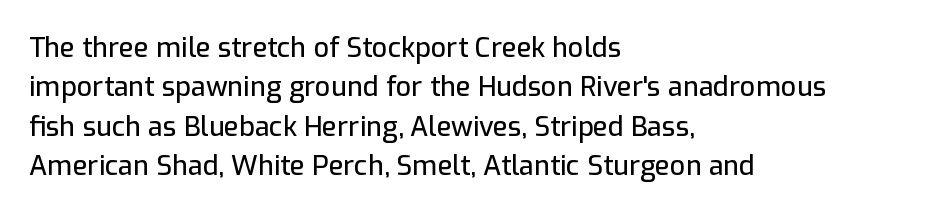
The image shows 27 px text type, upright; set left-aligned, normal line spacing (1.46x), normal letter spacing, not underlined.
